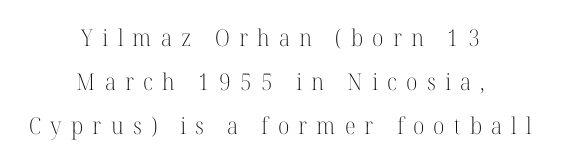
Q: Is the text bold? A: No.
Q: Is the text italic (slanted)? A: No, it is upright.
Q: Is the text underlined? A: No.
Q: How is the paragraph aligned? A: Centered.
Q: Is the spacing between letters normal or unusually wide? A: Unusually wide.
Q: Is the spacing between lines tight, normal or loose? A: Loose.
